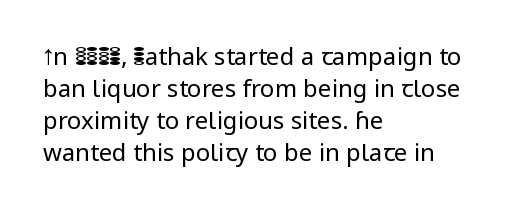
{"italic": "no", "bold": "no", "underline": "no", "align": "left", "line_spacing": "normal", "line_spacing_ratio": 1.34, "letter_spacing": "normal", "letter_spacing_em": 0.0, "glyph_px": 24}
